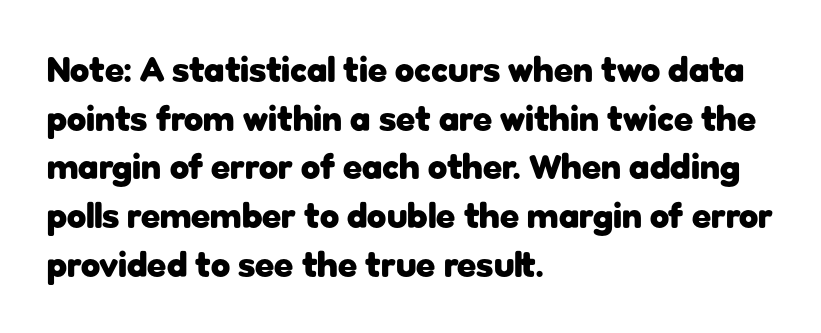
{"serif": "no", "italic": "no", "bold": "yes", "weight": "heavy", "width": "normal", "stroke_contrast": "low", "x_height": "medium", "monospaced": "no", "underline": "no", "align": "left", "line_spacing": "normal", "line_spacing_ratio": 1.39, "letter_spacing": "normal", "letter_spacing_em": 0.0, "glyph_px": 35}
